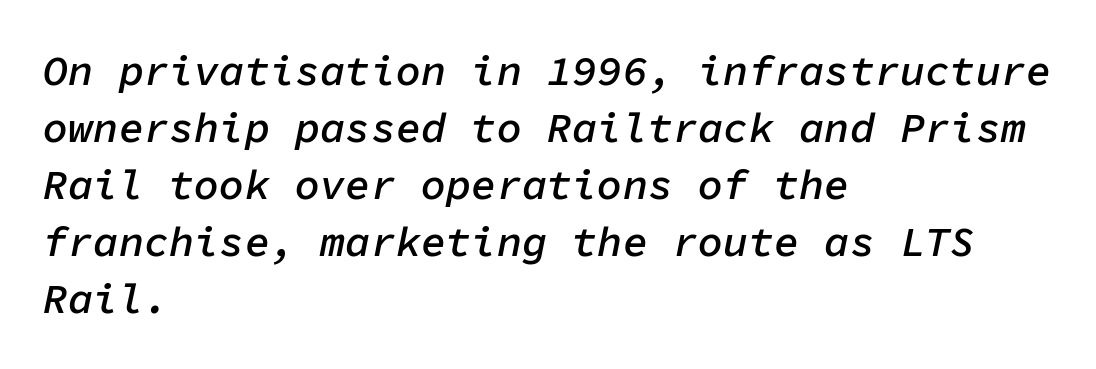
Designer's note — italics engaged. Nobody touched the tracking dial on this one. Typesetter's note: demi weight, one step under bold. This sample is left-justified, so line endings fall wherever the words run out. Has an underline been added? It has not.
